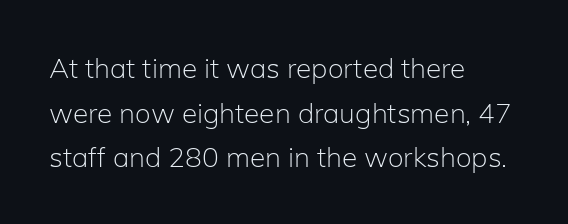
{"serif": "no", "italic": "no", "bold": "no", "weight": "light", "width": "normal", "stroke_contrast": "low", "x_height": "medium", "monospaced": "no", "underline": "no", "align": "left", "line_spacing": "normal", "line_spacing_ratio": 1.59, "letter_spacing": "normal", "letter_spacing_em": 0.0, "glyph_px": 28}
